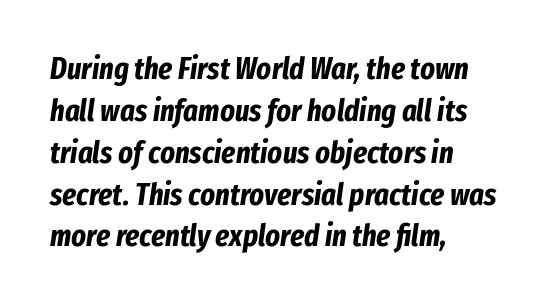
{"italic": "yes", "lean": "right", "slant_degrees": 8, "bold": "yes", "weight": "bold", "width": "condensed", "stroke_contrast": "low", "x_height": "medium", "monospaced": "no", "underline": "no", "align": "left", "line_spacing": "normal", "line_spacing_ratio": 1.35, "letter_spacing": "normal", "letter_spacing_em": 0.0, "glyph_px": 31}
